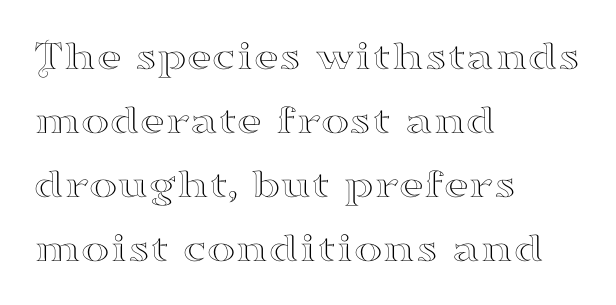
{"serif": "yes", "italic": "no", "width": "wide", "stroke_contrast": "high", "x_height": "small", "monospaced": "no", "underline": "no", "align": "left", "line_spacing": "normal", "line_spacing_ratio": 1.49, "letter_spacing": "normal", "letter_spacing_em": 0.0, "glyph_px": 43}
